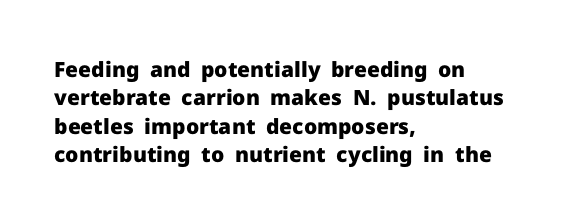
The lines in this sample share a left origin and differ only in where they stop. The block of text has a typical density, with ordinary space between rows. Posture: upright roman. The characters look thick and weighty, a clear bold. Letters rest on an invisible, unmarked baseline. There is no visible air inserted between adjacent glyphs.
